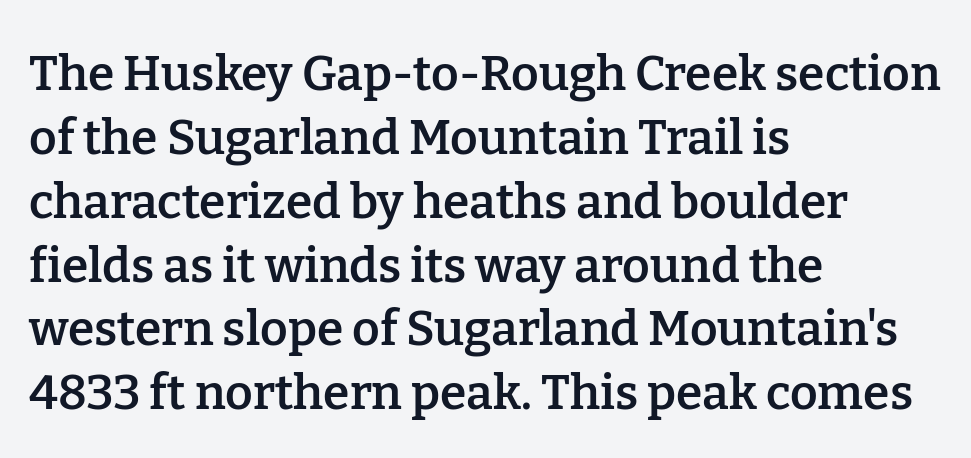
Q: Is the text bold? A: Semi-bold.
Q: Is the text italic (slanted)? A: No, it is upright.
Q: Is the typeface a serif or a sans-serif typeface? A: Serif.
Q: Is the text underlined? A: No.
Q: How is the paragraph aligned? A: Left-aligned.
Q: Is the spacing between letters normal or unusually wide? A: Normal.
Q: Is the spacing between lines tight, normal or loose? A: Normal.
Q: Width (condensed, normal, or wide)? A: Normal.
Q: Stroke contrast? A: Low.
Q: x-height? A: Medium.
Q: Monospaced? A: No.
